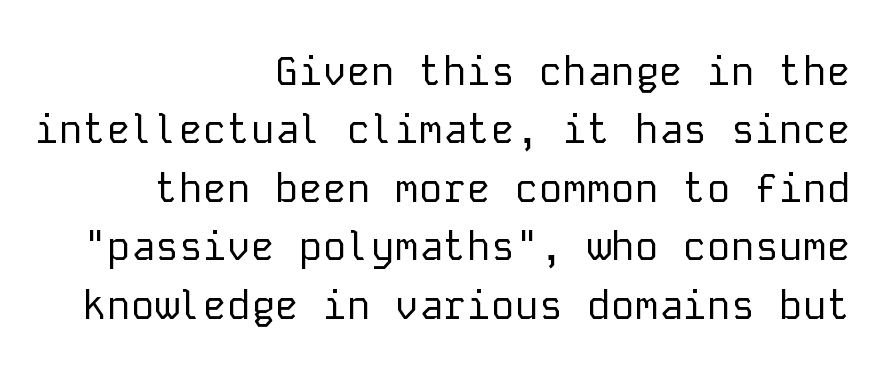
Q: Is the text bold? A: No.
Q: Is the text italic (slanted)? A: No, it is upright.
Q: Is the typeface a serif or a sans-serif typeface? A: Sans-serif.
Q: Is the text underlined? A: No.
Q: How is the paragraph aligned? A: Right-aligned.
Q: Is the spacing between letters normal or unusually wide? A: Normal.
Q: Is the spacing between lines tight, normal or loose? A: Normal.
Q: Width (condensed, normal, or wide)? A: Normal.
Q: Stroke contrast? A: Low.
Q: x-height? A: Medium.
Q: Monospaced? A: Yes.
